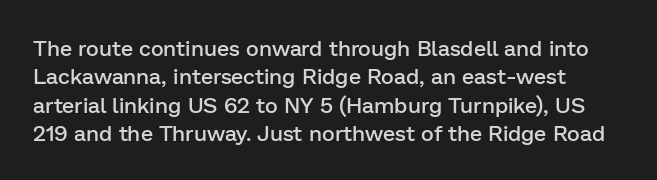
The image shows 22 px text type, upright; set normal line spacing (1.29x), normal letter spacing, not underlined.
